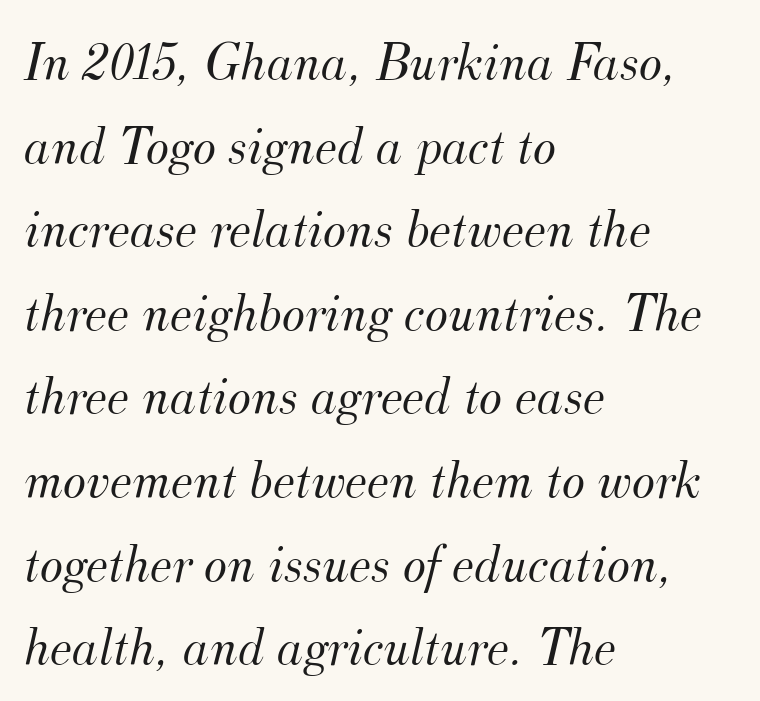
Weight class: somewhere from thin through regular. Reading down the column, the eye jumps a familiar distance to each next line. Typeset ragged right — the left edge is the straight one. Spacing verdict: proportional, widths tailored to each character.
